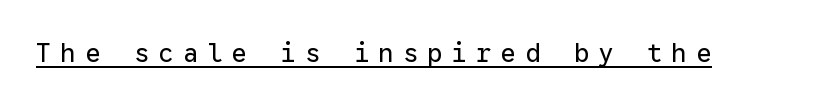
The image shows 26 px text type, upright; set unusually wide letter spacing (+0.34 em), underlined.
